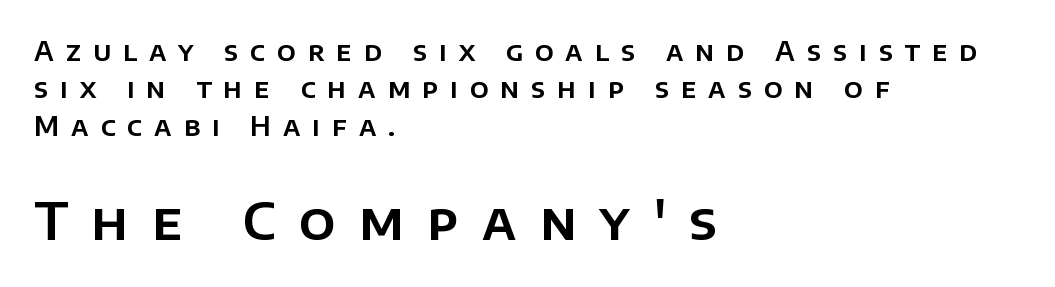
Q: Is the text italic (slanted)? A: No, it is upright.
Q: Is the typeface a serif or a sans-serif typeface? A: Sans-serif.
Q: Is the text underlined? A: No.
Q: How is the paragraph aligned? A: Left-aligned.
Q: Is the spacing between letters normal or unusually wide? A: Unusually wide.
Q: Is the spacing between lines tight, normal or loose? A: Normal.
Q: Which block of text is set in a larger size, the first (top) or the second (bottom)? A: The second (bottom) one.
Q: Width (condensed, normal, or wide)? A: Normal.
Q: Stroke contrast? A: Low.
Q: x-height? A: Large.
Q: Monospaced? A: No.
